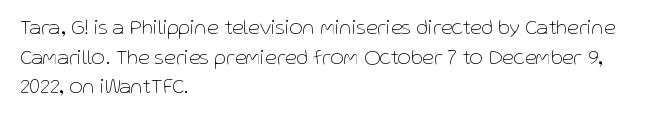
Quick note: underline off. Do the letters lean? They stand straight. The text block is weighted toward the left margin, trailing off unevenly rightward. This rendering leaves character spacing at its baseline value. Vertical spacing — default.
